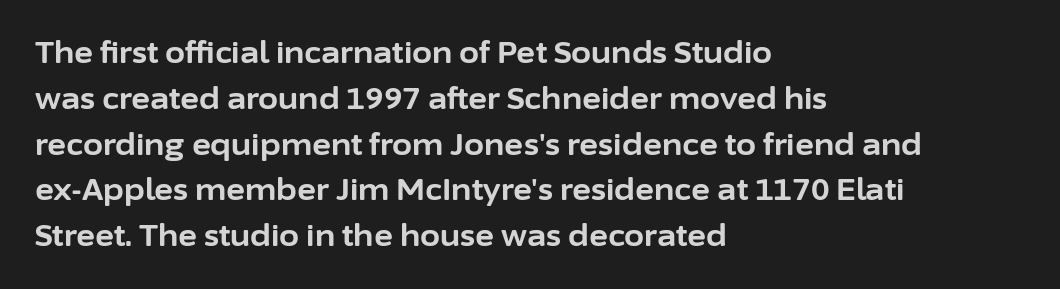
Horizontally, the lines are justified to the leading edge only. No feet cap the strokes, marking this as sans-serif type. Does the weight exceed regular? Yes, all the way to bold. No extra tracking has been applied to these lines. Clear beneath every line of the passage.
